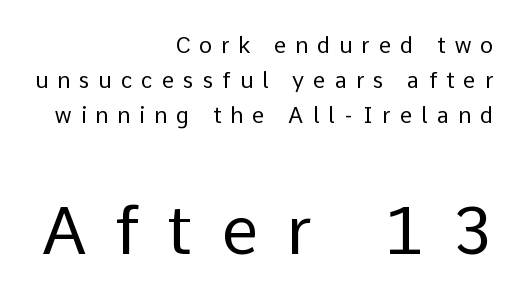
The image shows 67 px regular-weight sans-serif type, upright; set right-aligned, normal line spacing (1.58x), unusually wide letter spacing (+0.41 em), not underlined; the second (bottom) block is 3.05x larger; low stroke contrast and a medium x-height.
